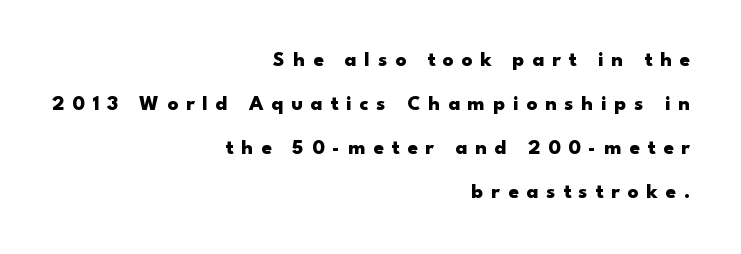
The image shows 21 px bold type, upright; set right-aligned, loose line spacing (2.09x), unusually wide letter spacing (+0.37 em), not underlined.
